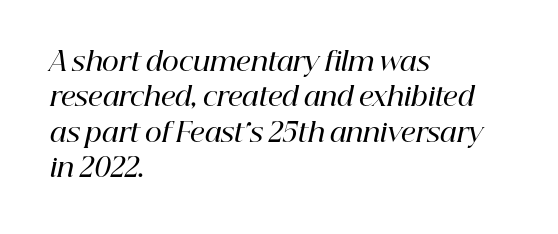
The text carries the slant typical of an italic or oblique font. Vertically, the passage feels balanced, rows spaced as you'd expect. Students, note that the glyphs here touch the page at normal intervals. These lines stack with their left ends in a neat column. Strokes here are thickened, but only to semibold level. Plain, unruled lines of type.
